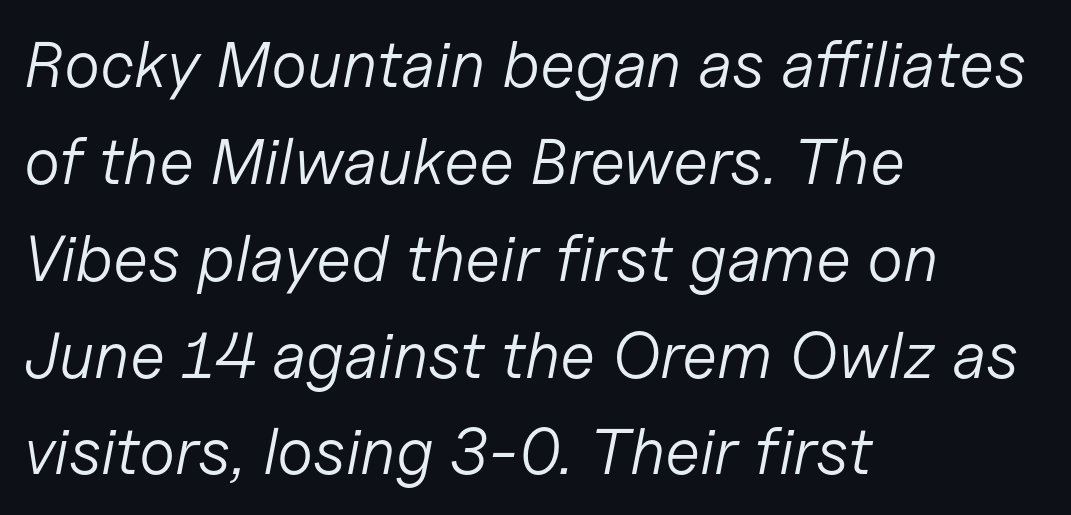
The image shows 65 px light type, italic (leaning right); set left-aligned, normal line spacing (1.49x), normal letter spacing, not underlined; low stroke contrast and a medium x-height.
